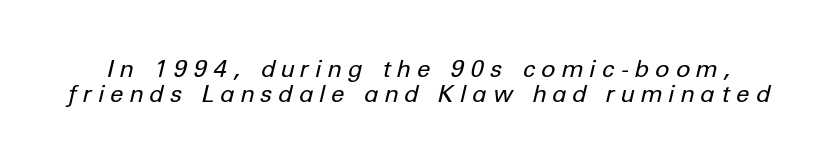
The image shows 24 px text type, italic (leaning right); set tight line spacing (1.05x), unusually wide letter spacing (+0.28 em), not underlined.
